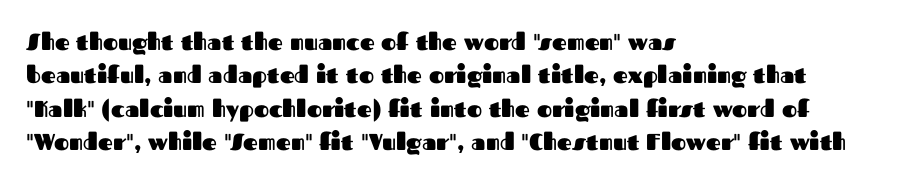
Q: Is the text bold? A: Yes.
Q: Is the text italic (slanted)? A: No, it is upright.
Q: Is the text underlined? A: No.
Q: How is the paragraph aligned? A: Left-aligned.
Q: Is the spacing between letters normal or unusually wide? A: Normal.
Q: Is the spacing between lines tight, normal or loose? A: Normal.
